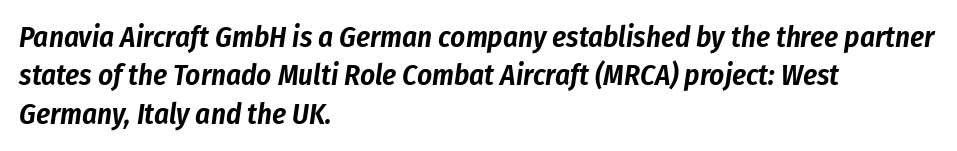
Q: Is the text italic (slanted)? A: Yes, it leans right by about 8 degrees.
Q: Is the text underlined? A: No.
Q: How is the paragraph aligned? A: Left-aligned.
Q: Is the spacing between letters normal or unusually wide? A: Normal.
Q: Is the spacing between lines tight, normal or loose? A: Normal.
Q: Width (condensed, normal, or wide)? A: Condensed.
Q: Stroke contrast? A: Low.
Q: x-height? A: Medium.
Q: Monospaced? A: No.
